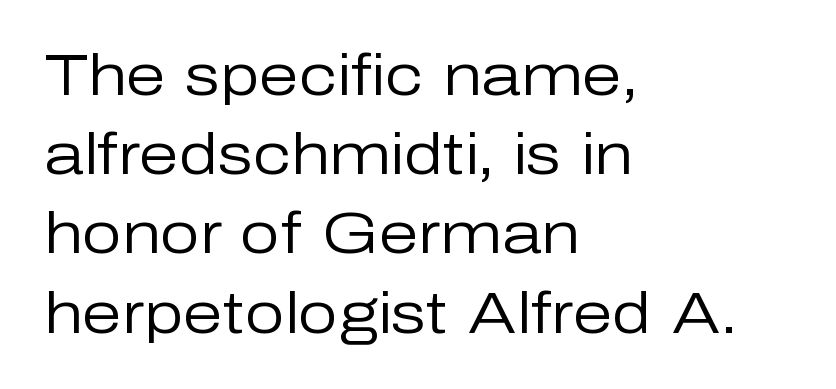
The image shows 57 px regular-weight sans-serif type, upright; set left-aligned, normal line spacing (1.39x), normal letter spacing, not underlined; low stroke contrast and a medium x-height.
